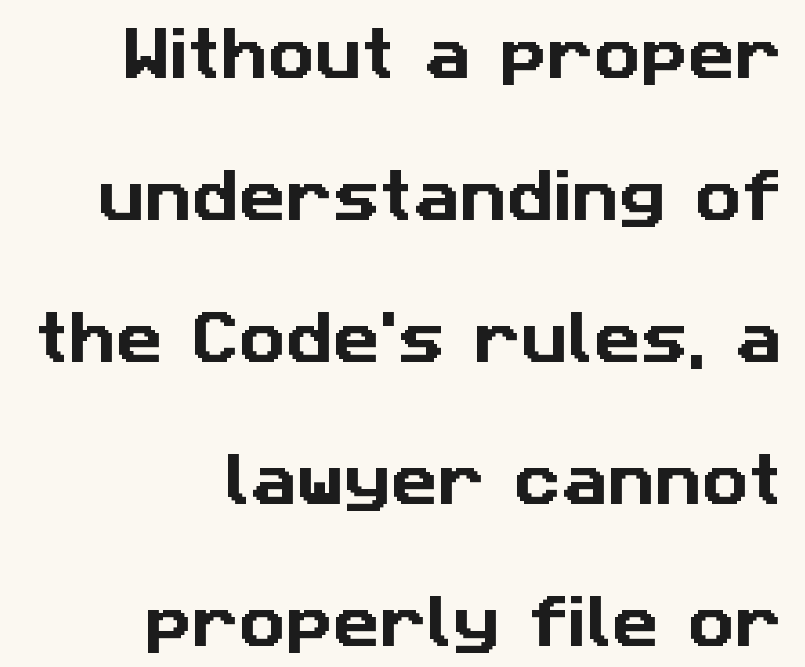
{"serif": "no", "width": "normal", "stroke_contrast": "low", "x_height": "medium", "monospaced": "no", "underline": "no", "align": "right", "line_spacing": "loose", "line_spacing_ratio": 2.45, "letter_spacing": "normal", "letter_spacing_em": 0.0, "glyph_px": 58}
